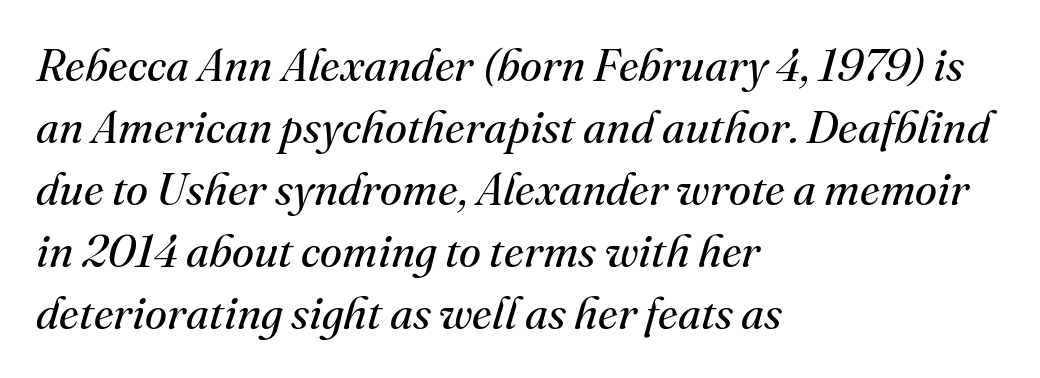
Type without underlining. Line beginnings align vertically; line endings do not. Does the lettering tilt? It does — this is italic. The face looks like a standard text weight, possibly lighter. The text was rendered using a seriffed face with decorative stroke endings. Character widths vary here, with narrow letters taking less room than wide ones.
